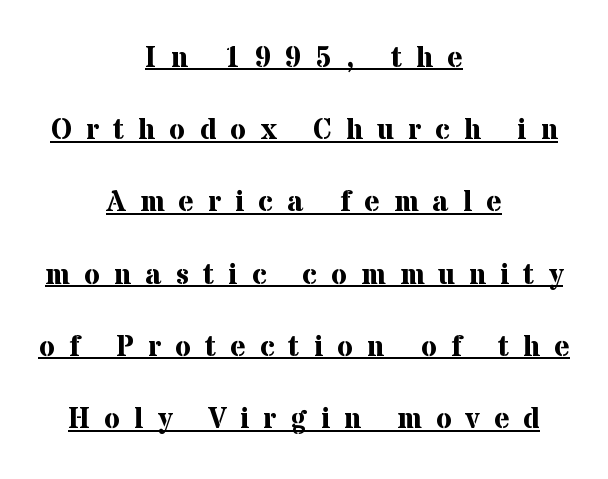
Character widths vary here, with narrow letters taking less room than wide ones. These characters rest on top of a visible drawn line. These lines stack symmetrically, like a column narrowing and widening about its center. Ordinary non-slanted type is in use. Weight check: bold — yes, fully. Each new line begins a long way beneath the previous one.
